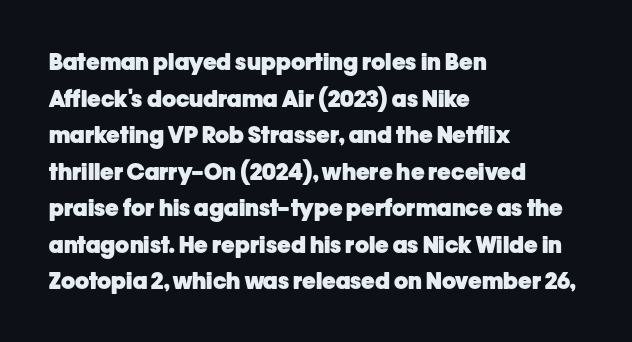
Visually the block forms a straight wall on the left and a jagged coastline on the right. The letters are bold, with thick, heavy strokes. The gap between lines stays unmarked. This sample keeps an unexceptional amount of space between lines. The horizontal fit of the characters is conventional and even. Vertical strokes here are truly vertical.
